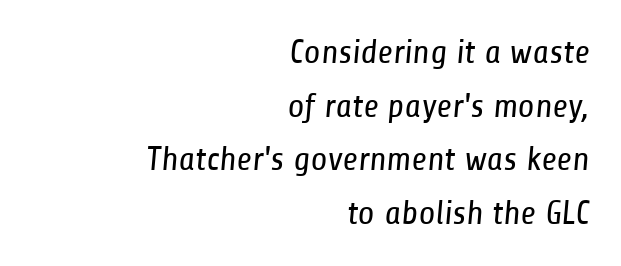
{"serif": "no", "bold": "no", "weight": "regular", "width": "condensed", "stroke_contrast": "low", "x_height": "medium", "monospaced": "no", "underline": "no", "align": "right", "line_spacing": "normal", "line_spacing_ratio": 1.58, "letter_spacing": "normal", "letter_spacing_em": 0.0, "glyph_px": 34}
